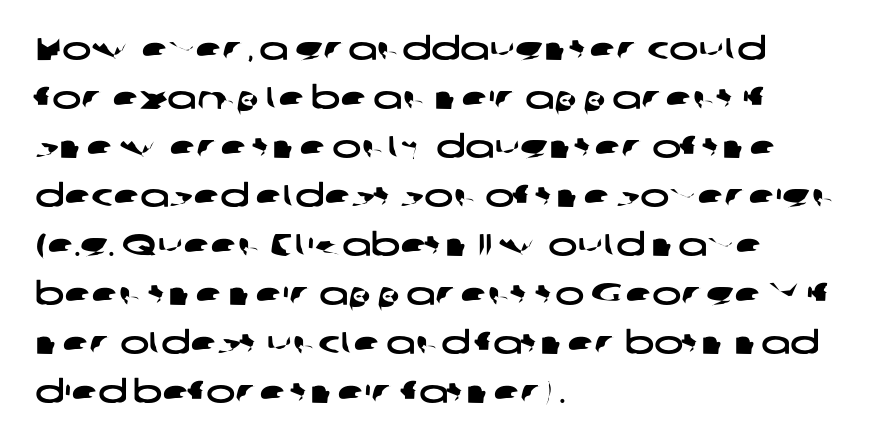
Look at the tracking — it's just the regular setting, nothing added. You could not count columns in this text — the font is proportionally spaced. Normally led — the rows are evenly, conventionally spaced. The passage shown is not underscored anywhere.
